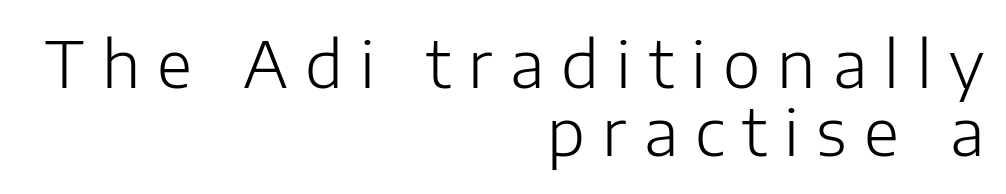
Q: Is the text bold? A: No.
Q: Is the text italic (slanted)? A: No, it is upright.
Q: Is the typeface a serif or a sans-serif typeface? A: Sans-serif.
Q: Is the text underlined? A: No.
Q: How is the paragraph aligned? A: Right-aligned.
Q: Is the spacing between letters normal or unusually wide? A: Unusually wide.
Q: Is the spacing between lines tight, normal or loose? A: Tight.
Q: Width (condensed, normal, or wide)? A: Normal.
Q: Stroke contrast? A: Low.
Q: x-height? A: Medium.
Q: Monospaced? A: No.
